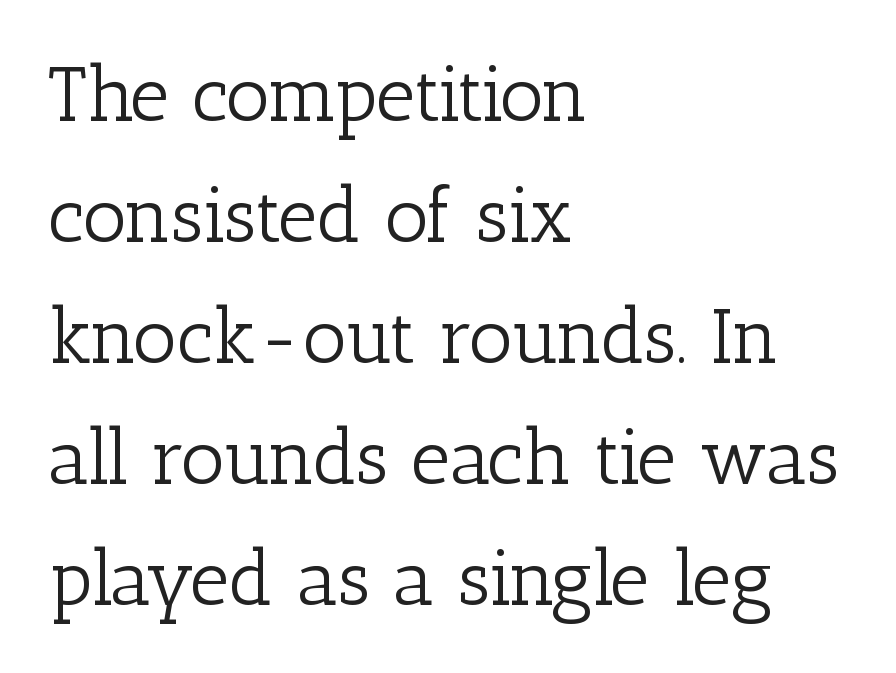
Q: Is the text bold? A: No.
Q: Is the text italic (slanted)? A: No, it is upright.
Q: Is the typeface a serif or a sans-serif typeface? A: Serif.
Q: Is the text underlined? A: No.
Q: How is the paragraph aligned? A: Left-aligned.
Q: Is the spacing between letters normal or unusually wide? A: Normal.
Q: Is the spacing between lines tight, normal or loose? A: Normal.
Q: Width (condensed, normal, or wide)? A: Normal.
Q: Stroke contrast? A: Low.
Q: x-height? A: Medium.
Q: Monospaced? A: No.
